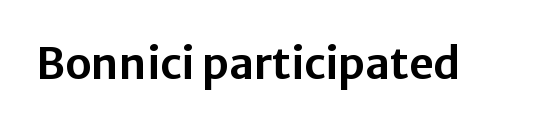
The image shows 43 px sans-serif type, upright; set normal letter spacing, not underlined; low stroke contrast and a medium x-height.
